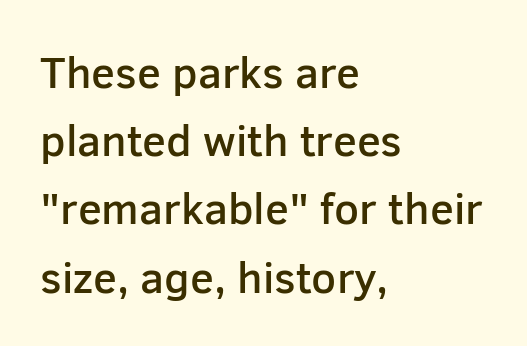
Check where the strokes stop: nothing finishes them off — pure sans. The face used here is proportionally spaced, like ordinary book or web type. Each glyph is drawn with semibold strokes, heavier than normal yet not fully bold. Nobody drew a line under any word here.
